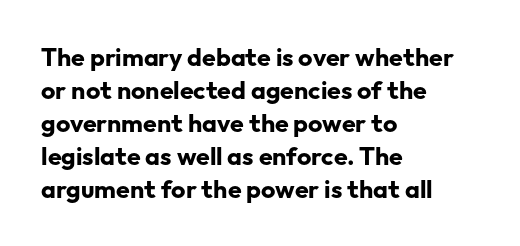
A full-strength bold gives these letters their thick strokes. The gaps between neighbouring characters are ordinary and unremarkable. The lines sit at an ordinary, default distance from one another. Descender tails drop into unmarked territory.
